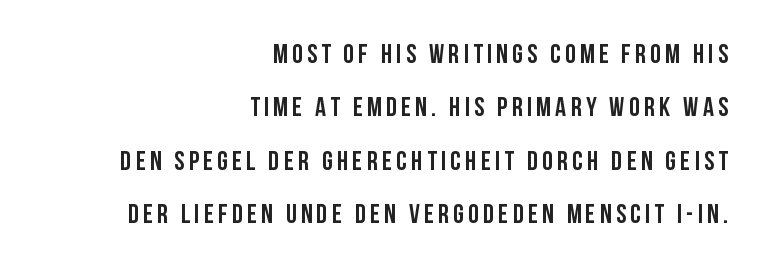
Q: Is the text italic (slanted)? A: No, it is upright.
Q: Is the text underlined? A: No.
Q: How is the paragraph aligned? A: Right-aligned.
Q: Is the spacing between lines tight, normal or loose? A: Loose.
